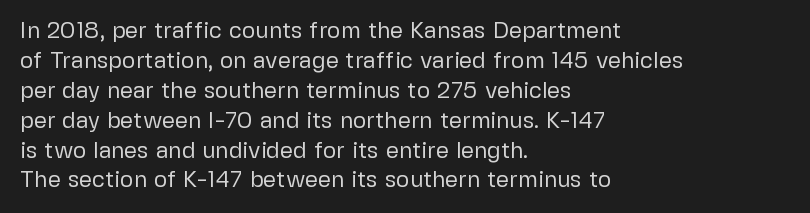
The lines are quadded left. The font sits on the lighter half of the weight spectrum, regular included. Tracking here is standard; glyphs follow each other at the usual distance. Italic? Not at all — the glyphs are vertical. Rule under the text: the space is simply empty.
